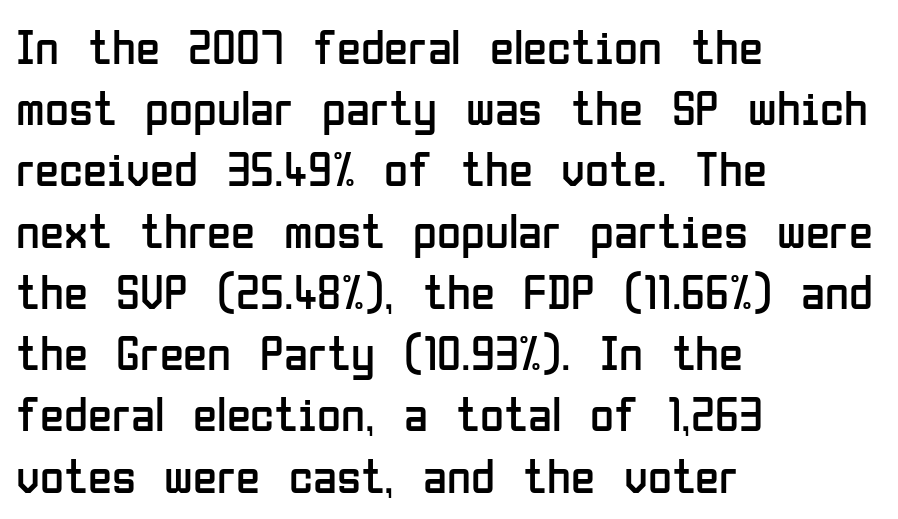
The foot of each line stays bare and open. Normally led — the rows are evenly, conventionally spaced. The glyphs in this specimen are sans serif. Every character sits straight up, as roman type does.
